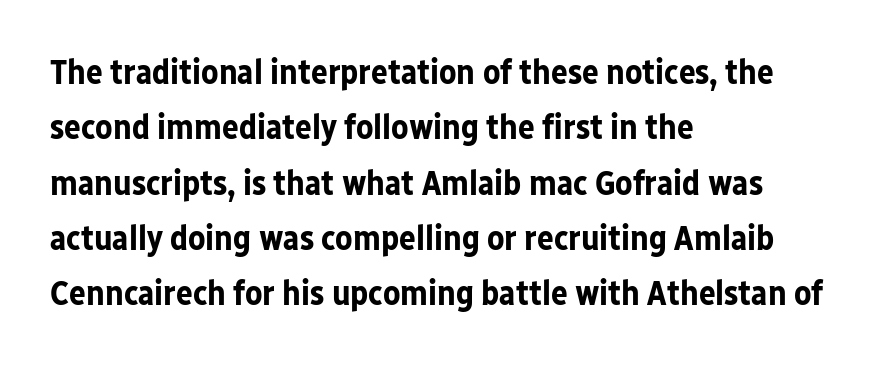
Q: Is the text bold? A: Yes.
Q: Is the text italic (slanted)? A: No, it is upright.
Q: Is the typeface a serif or a sans-serif typeface? A: Sans-serif.
Q: Is the text underlined? A: No.
Q: How is the paragraph aligned? A: Left-aligned.
Q: Is the spacing between letters normal or unusually wide? A: Normal.
Q: Is the spacing between lines tight, normal or loose? A: Normal.
Q: Width (condensed, normal, or wide)? A: Normal.
Q: Stroke contrast? A: Low.
Q: x-height? A: Medium.
Q: Monospaced? A: No.
